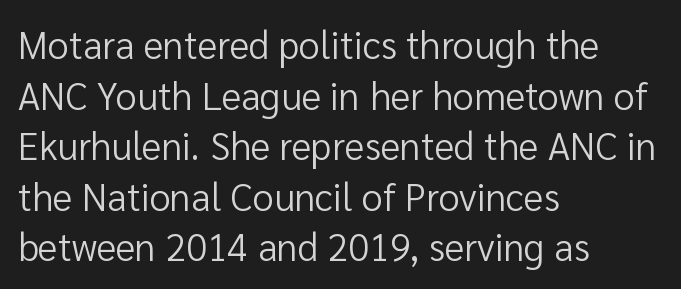
{"serif": "no", "italic": "no", "bold": "no", "weight": "regular", "width": "normal", "stroke_contrast": "low", "x_height": "medium", "monospaced": "no", "underline": "no", "align": "left", "line_spacing": "normal", "line_spacing_ratio": 1.33, "letter_spacing": "normal", "letter_spacing_em": 0.0, "glyph_px": 38}
